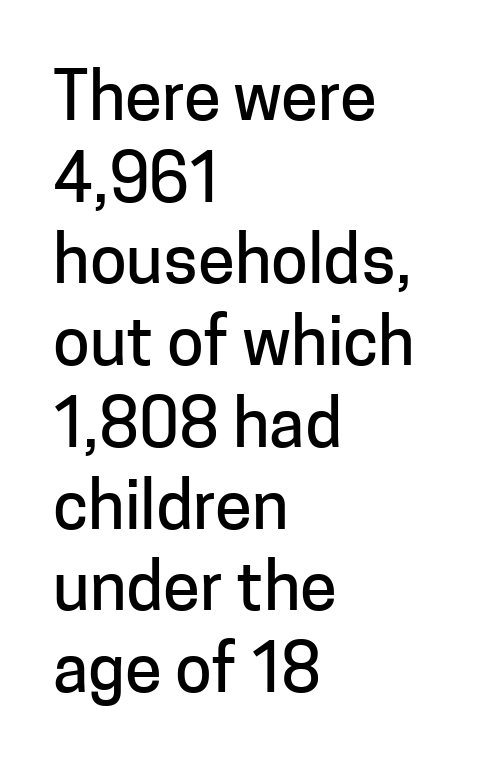
Each line starts at the same left margin while the right side varies. Short note: letters normally spaced. Vertical strokes here are truly vertical. Varying glyph widths throughout — classic text-font behaviour. Underline: absent.
